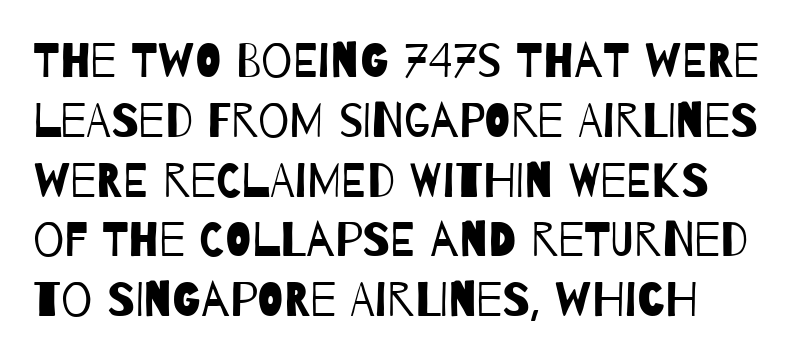
There is no visible air inserted between adjacent glyphs. A sans-serif font was chosen for this passage. The font sits on the lighter half of the weight spectrum, regular included. Any mark beneath the type? The region is blank. Spacing verdict: proportional, widths tailored to each character.
